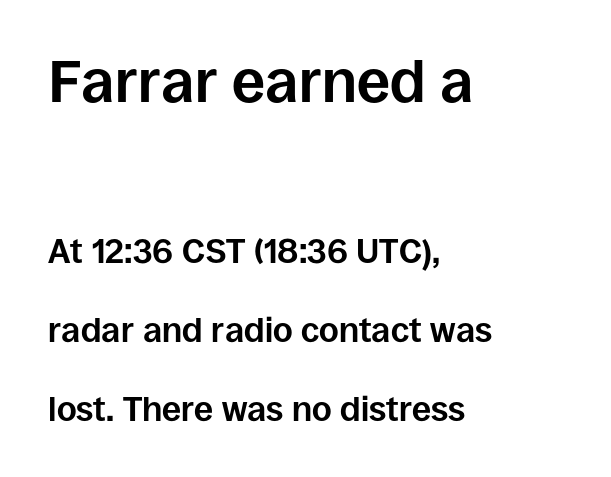
Q: Is the text bold? A: Yes.
Q: Is the text italic (slanted)? A: No, it is upright.
Q: Is the typeface a serif or a sans-serif typeface? A: Sans-serif.
Q: Is the text underlined? A: No.
Q: How is the paragraph aligned? A: Left-aligned.
Q: Is the spacing between letters normal or unusually wide? A: Normal.
Q: Is the spacing between lines tight, normal or loose? A: Loose.
Q: Which block of text is set in a larger size, the first (top) or the second (bottom)? A: The first (top) one.
Q: Width (condensed, normal, or wide)? A: Normal.
Q: Stroke contrast? A: Low.
Q: x-height? A: Large.
Q: Monospaced? A: No.
